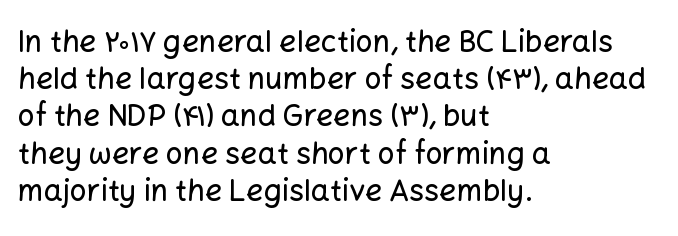
Honestly, the letter spacing is just normal — you wouldn't notice it. Check the space under the baseline: it is left empty. Grotesque or geometric, the face here clearly has no serifs. Note the varied advance widths — an 'i' is clearly narrower than an 'm'. This sample is left-justified, so line endings fall wherever the words run out. Posture: straight, roman, zero tilt.
